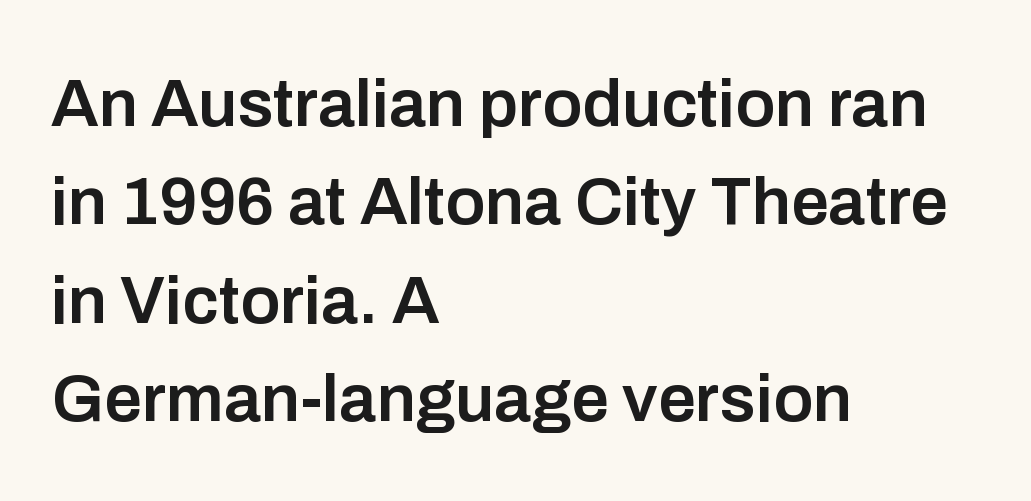
{"serif": "no", "italic": "no", "bold": "semi", "weight": "semibold", "width": "normal", "stroke_contrast": "low", "x_height": "medium", "monospaced": "no", "underline": "no", "align": "left", "line_spacing": "normal", "line_spacing_ratio": 1.47, "letter_spacing": "normal", "letter_spacing_em": 0.0, "glyph_px": 67}
